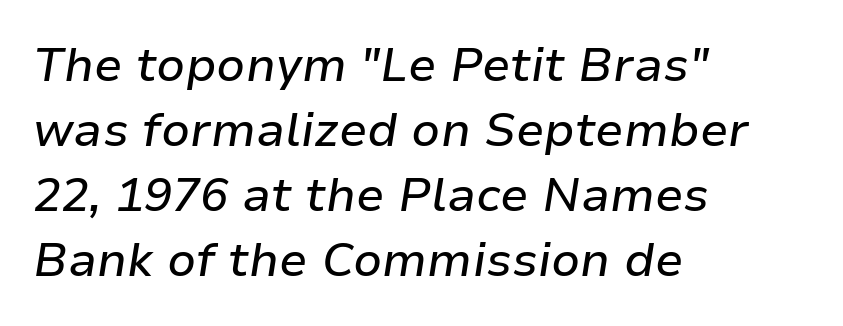
{"italic": "yes", "lean": "right", "slant_degrees": 9, "width": "normal", "stroke_contrast": "low", "x_height": "medium", "monospaced": "no", "underline": "no", "align": "left", "line_spacing": "normal", "line_spacing_ratio": 1.38, "letter_spacing": "normal", "letter_spacing_em": 0.0, "glyph_px": 47}
